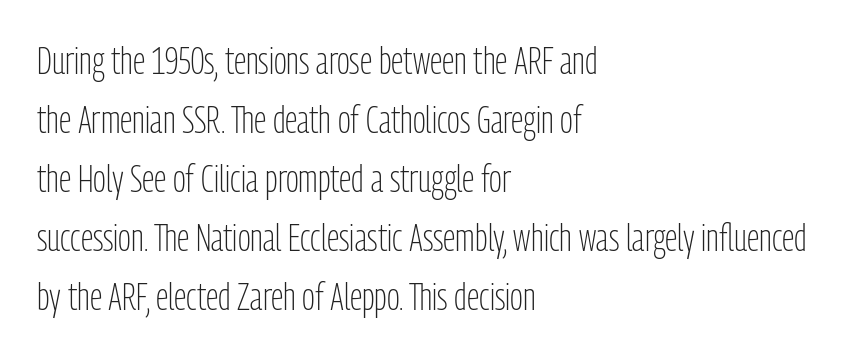
{"serif": "no", "italic": "no", "bold": "no", "weight": "light", "width": "condensed", "stroke_contrast": "low", "x_height": "medium", "monospaced": "no", "underline": "no", "align": "left", "line_spacing": "normal", "line_spacing_ratio": 1.55, "letter_spacing": "normal", "letter_spacing_em": 0.0, "glyph_px": 38}
